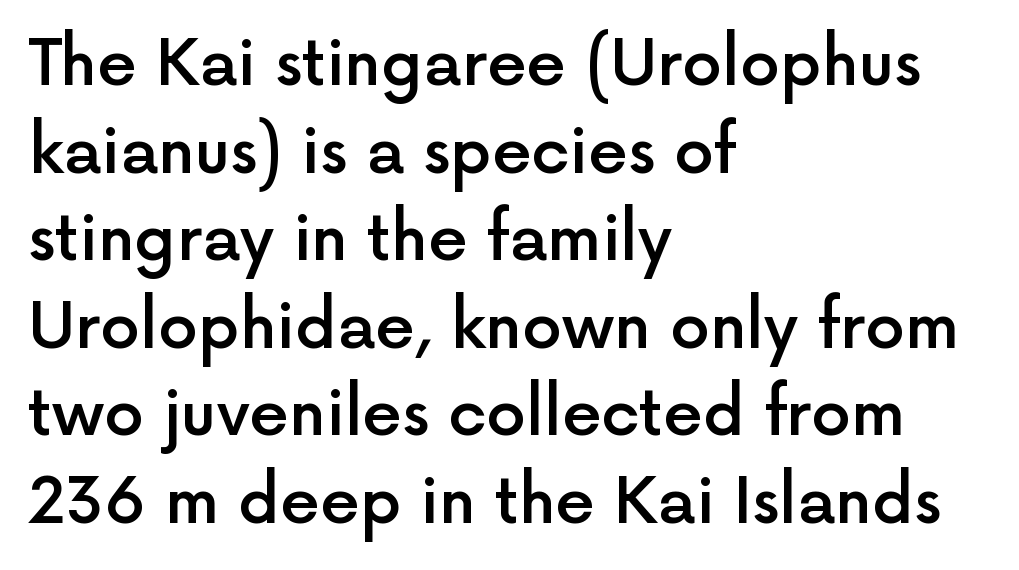
{"serif": "no", "italic": "no", "bold": "semi", "weight": "semibold", "width": "normal", "x_height": "medium", "monospaced": "no", "underline": "no", "align": "left", "line_spacing": "normal", "line_spacing_ratio": 1.39, "letter_spacing": "normal", "letter_spacing_em": 0.0, "glyph_px": 63}
